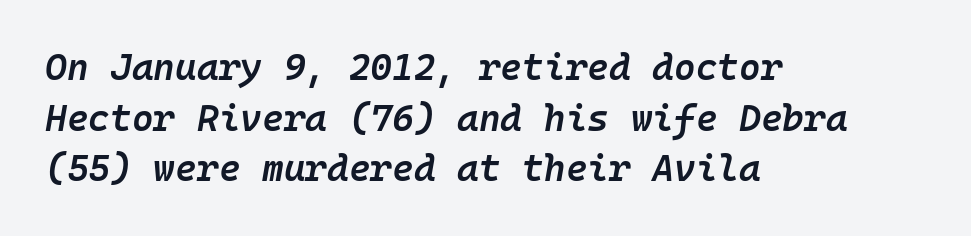
{"italic": "yes", "lean": "right", "slant_degrees": 10, "bold": "semi", "weight": "semibold", "width": "normal", "stroke_contrast": "low", "x_height": "medium", "monospaced": "yes", "underline": "no", "align": "left", "line_spacing": "normal", "line_spacing_ratio": 1.37, "letter_spacing": "normal", "letter_spacing_em": 0.0, "glyph_px": 37}
